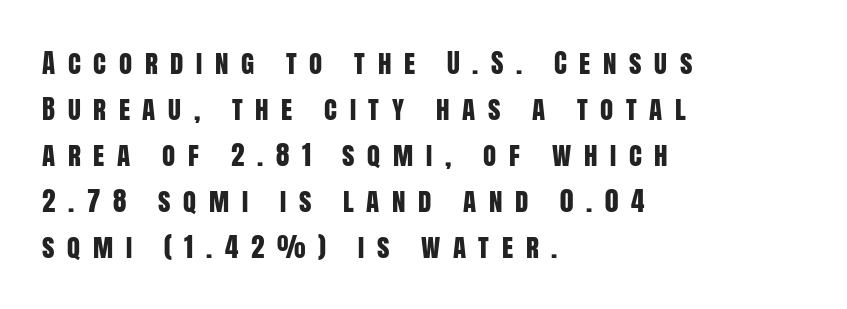
The image shows 27 px text type, upright; set left-aligned, normal line spacing (1.7x), unusually wide letter spacing (+0.47 em), not underlined.
